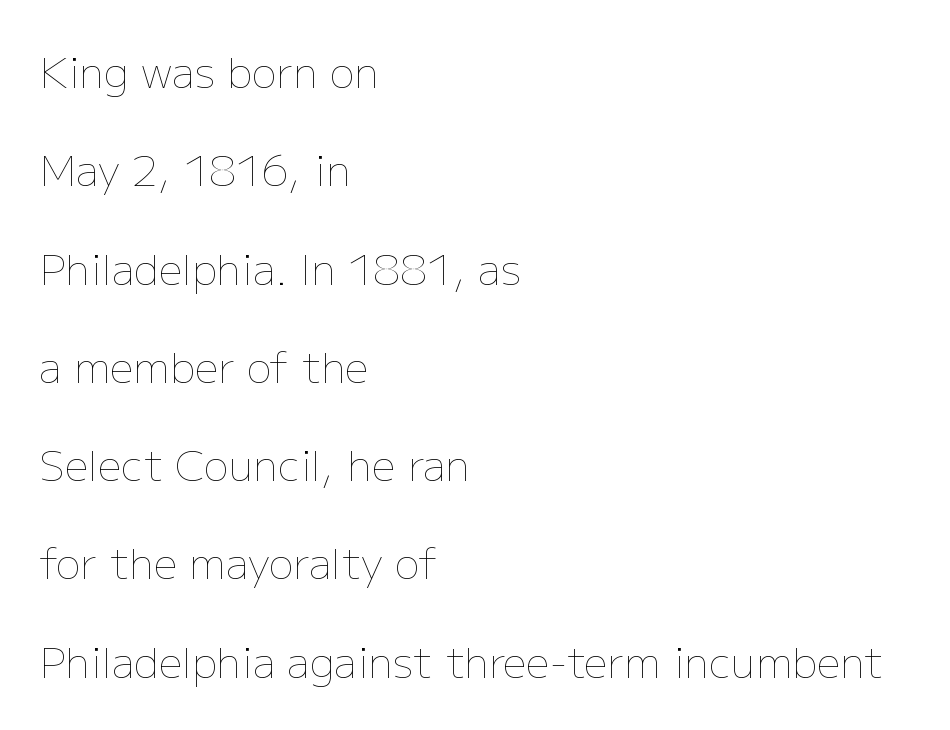
{"italic": "no", "bold": "no", "weight": "thin", "width": "normal", "stroke_contrast": "low", "x_height": "medium", "monospaced": "no", "underline": "no", "align": "left", "line_spacing": "loose", "line_spacing_ratio": 2.34, "letter_spacing": "normal", "letter_spacing_em": 0.0, "glyph_px": 42}
